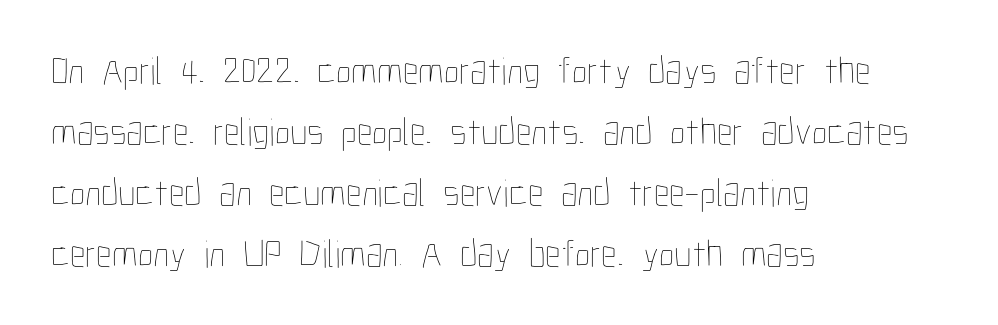
The image shows 39 px thin, condensed type, upright; set left-aligned, normal line spacing (1.56x), normal letter spacing, not underlined; low stroke contrast and a medium x-height.
